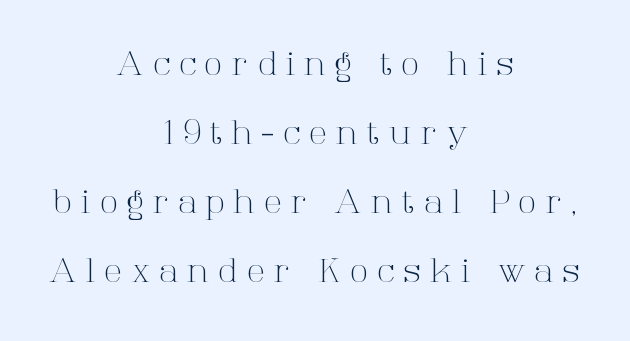
The image shows 33 px light serif type, upright; set centered, loose line spacing (2.09x), unusually wide letter spacing (+0.29 em), not underlined; high stroke contrast and a medium x-height.
